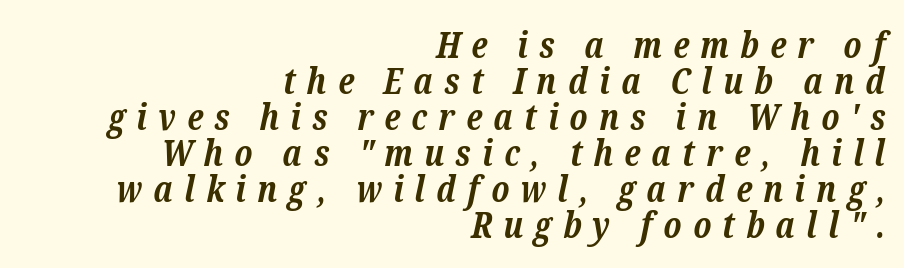
The image shows 36 px bold serif type, italic (leaning right); set right-aligned, tight line spacing (1.0x), unusually wide letter spacing (+0.31 em), not underlined; low stroke contrast and a medium x-height.
